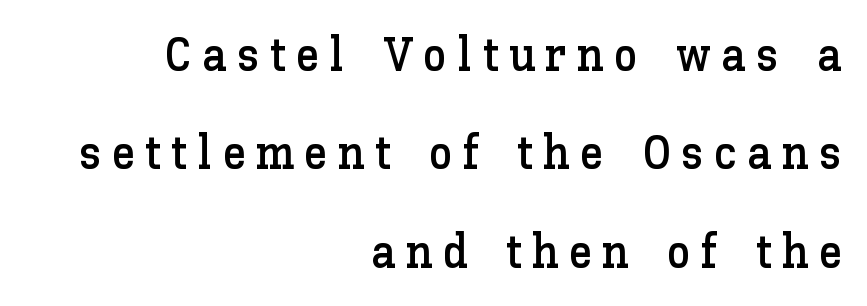
Q: Is the text italic (slanted)? A: No, it is upright.
Q: Is the text underlined? A: No.
Q: How is the paragraph aligned? A: Right-aligned.
Q: Is the spacing between letters normal or unusually wide? A: Unusually wide.
Q: Is the spacing between lines tight, normal or loose? A: Loose.
Q: Width (condensed, normal, or wide)? A: Normal.
Q: Stroke contrast? A: Low.
Q: x-height? A: Medium.
Q: Monospaced? A: No.
